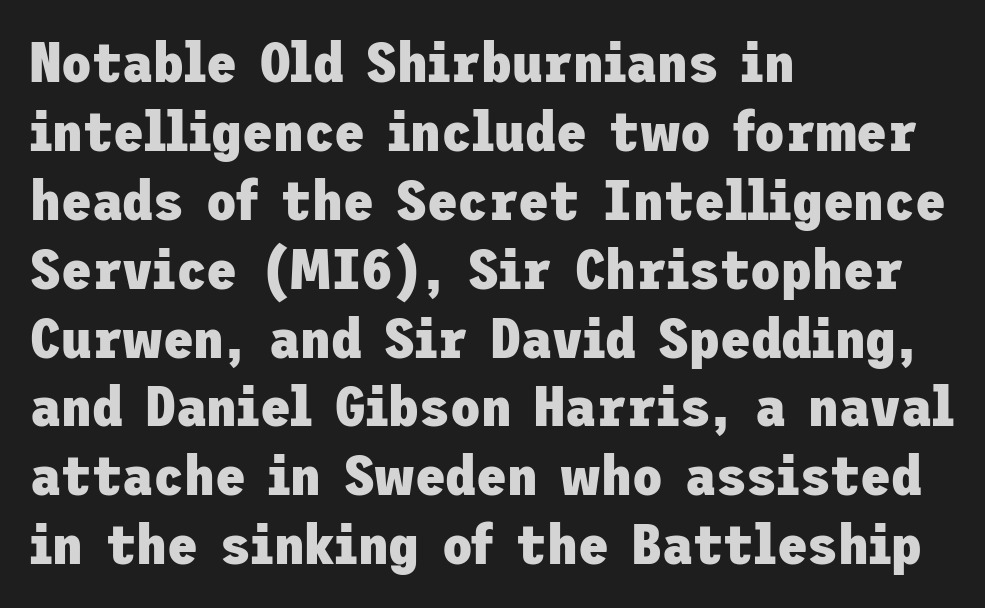
{"serif": "no", "italic": "no", "bold": "yes", "weight": "heavy", "width": "normal", "stroke_contrast": "low", "x_height": "medium", "underline": "no", "align": "left", "line_spacing_ratio": 1.23, "letter_spacing": "normal", "letter_spacing_em": 0.0, "glyph_px": 56}
